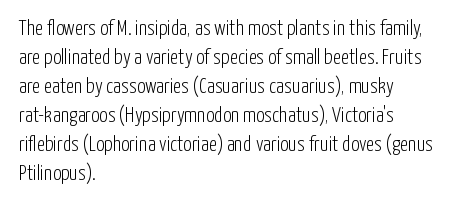
Q: Is the text bold? A: No.
Q: Is the text italic (slanted)? A: No, it is upright.
Q: Is the text underlined? A: No.
Q: How is the paragraph aligned? A: Left-aligned.
Q: Is the spacing between letters normal or unusually wide? A: Normal.
Q: Is the spacing between lines tight, normal or loose? A: Normal.
